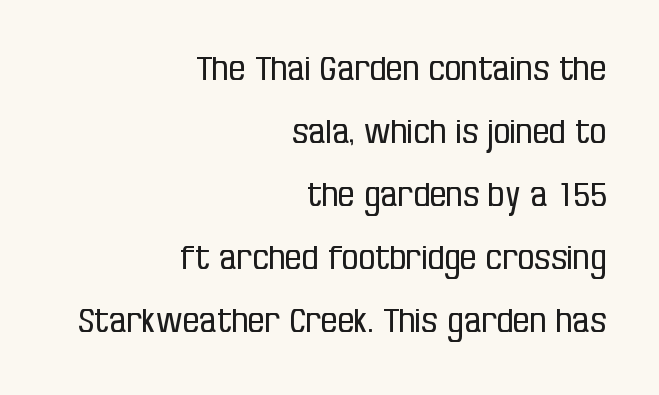
The rendering anchors every line to the right-hand side. Characters remain perfectly vertical along every line. Nope, no serifs anywhere on these letters. Heaviness? Minimal to ordinary, like unemphasized prose. The strip under each line holds only bare page. The rendering uses natural spacing where letterforms have individual widths.
